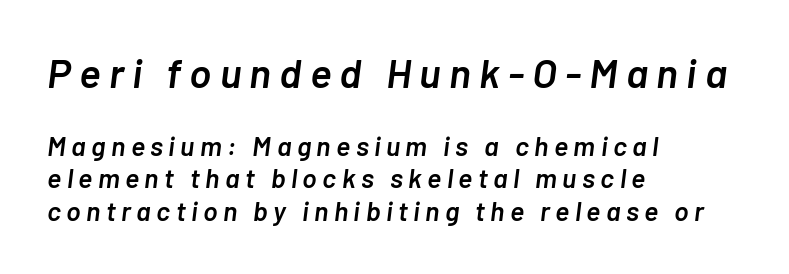
The image shows 41 px semibold type, italic (leaning right); set left-aligned, line spacing 1.2x, unusually wide letter spacing (+0.2 em), not underlined; the first (top) block is 1.52x larger; low stroke contrast and a medium x-height.
